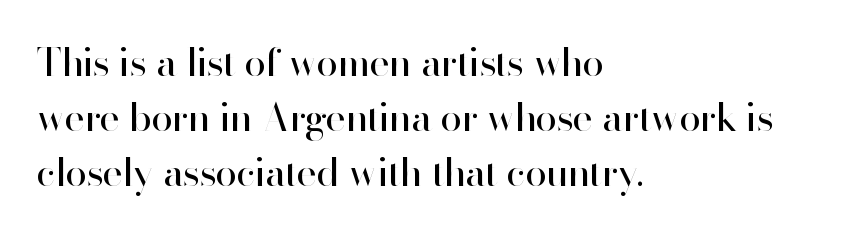
Note the varied advance widths — an 'i' is clearly narrower than an 'm'. Casual observation: everything's shoved over to the left. Letters have the restrained weight of plain body copy at most. Designer's note — italics off, roman on. In terms of leading, this rendering sits right in the middle. The text was rendered using a sans face with plain stroke endings.
